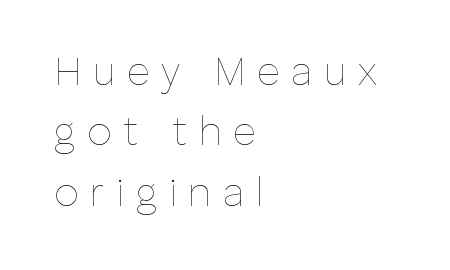
The image shows 40 px thin type, upright; set left-aligned, normal line spacing (1.51x), unusually wide letter spacing (+0.28 em), not underlined; low stroke contrast and a medium x-height.
